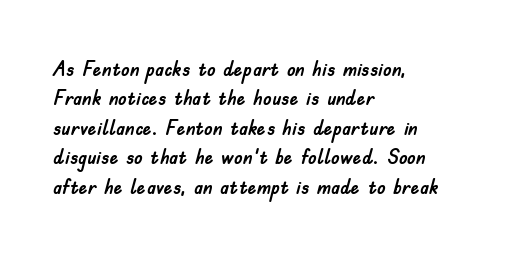
The image shows 22 px text type; set left-aligned, normal line spacing (1.34x), normal letter spacing, not underlined.
